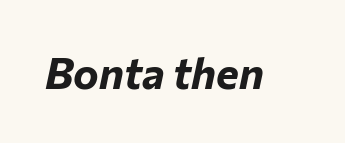
Q: Is the text bold? A: Yes.
Q: Is the text italic (slanted)? A: Yes, it leans right by about 12 degrees.
Q: Is the text underlined? A: No.
Q: Is the spacing between letters normal or unusually wide? A: Normal.
Q: Width (condensed, normal, or wide)? A: Normal.
Q: Stroke contrast? A: Low.
Q: x-height? A: Medium.
Q: Monospaced? A: No.
